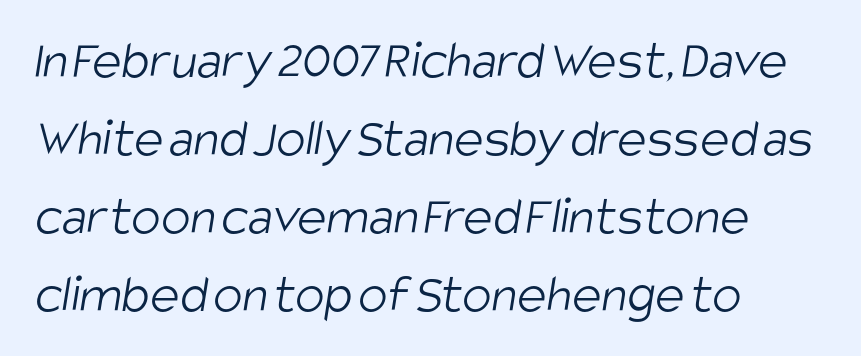
{"serif": "no", "bold": "no", "weight": "light", "width": "condensed", "stroke_contrast": "low", "x_height": "large", "monospaced": "no", "underline": "no", "align": "left", "line_spacing": "normal", "line_spacing_ratio": 1.42, "letter_spacing": "normal", "letter_spacing_em": 0.0, "glyph_px": 55}
